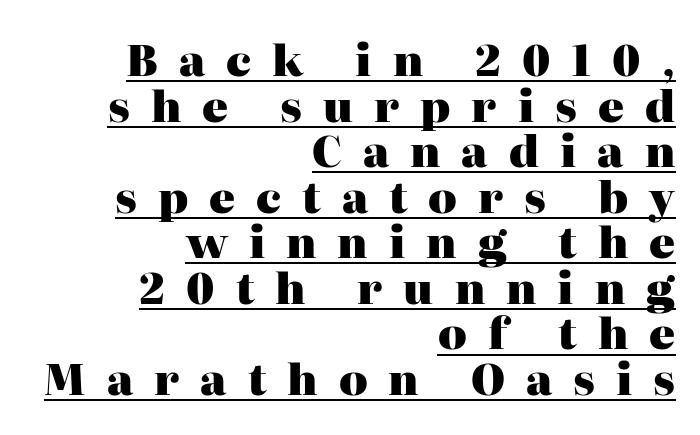
The image shows 43 px heavy serif type, upright; set right-aligned, tight line spacing (1.06x), unusually wide letter spacing (+0.49 em), underlined; high stroke contrast and a medium x-height.
